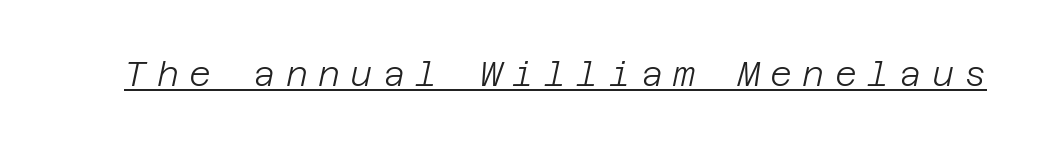
The image shows 34 px light type, italic (leaning right); set unusually wide letter spacing (+0.3 em), underlined; low stroke contrast and a large x-height.
